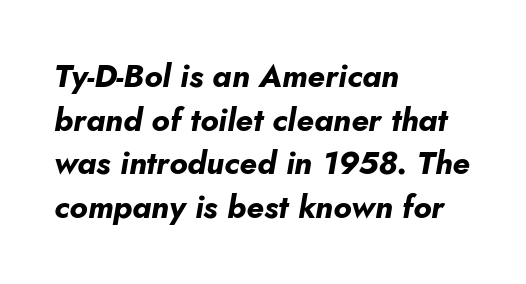
Q: Is the text bold? A: Yes.
Q: Is the text italic (slanted)? A: Yes, it leans right by about 10 degrees.
Q: Is the text underlined? A: No.
Q: How is the paragraph aligned? A: Left-aligned.
Q: Is the spacing between letters normal or unusually wide? A: Normal.
Q: Is the spacing between lines tight, normal or loose? A: Normal.
Q: Width (condensed, normal, or wide)? A: Normal.
Q: Stroke contrast? A: Low.
Q: x-height? A: Small.
Q: Monospaced? A: No.
